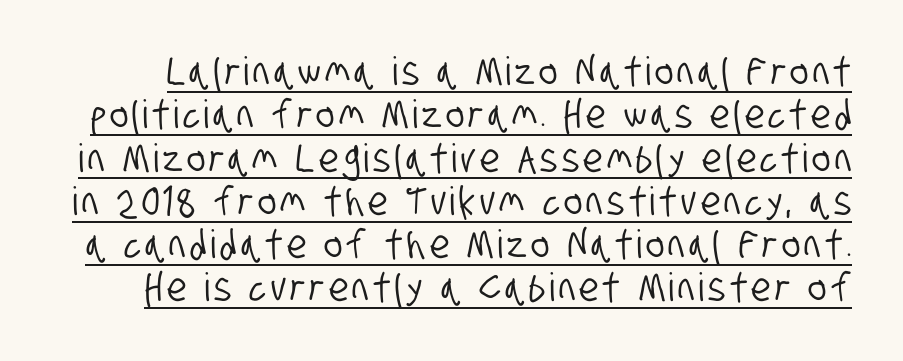
Q: Is the typeface a serif or a sans-serif typeface? A: Sans-serif.
Q: Is the text underlined? A: Yes.
Q: Is the spacing between lines tight, normal or loose? A: Tight.
Q: Width (condensed, normal, or wide)? A: Condensed.
Q: Stroke contrast? A: Low.
Q: x-height? A: Large.
Q: Monospaced? A: No.
